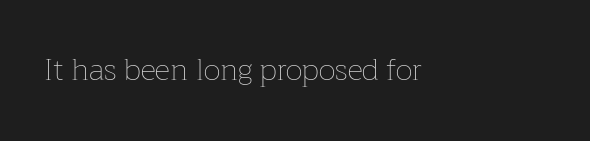
Standard letterfit; no display-style spreading of the glyphs. Glance below the letters and you will spot only blank space. Character widths vary here, with narrow letters taking less room than wide ones. The font sits on the lighter half of the weight spectrum, regular included. These lines were composed using upright roman letters.
